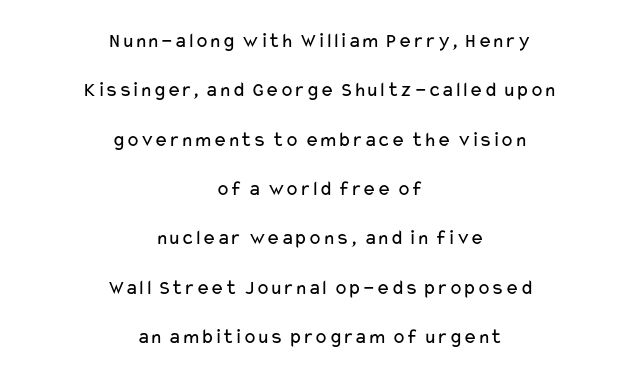
Q: Is the text bold? A: No.
Q: Is the text italic (slanted)? A: No, it is upright.
Q: Is the text underlined? A: No.
Q: How is the paragraph aligned? A: Centered.
Q: Is the spacing between letters normal or unusually wide? A: Normal.
Q: Is the spacing between lines tight, normal or loose? A: Loose.
